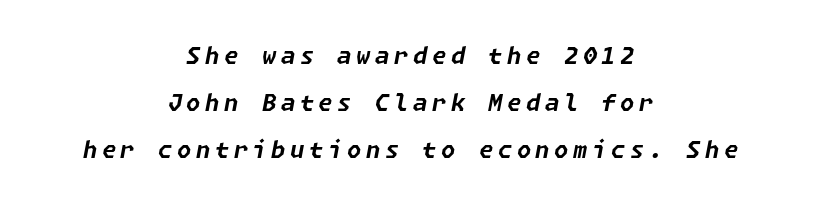
Q: Is the text bold? A: Yes.
Q: Is the text italic (slanted)? A: Yes, it leans right by about 11 degrees.
Q: Is the text underlined? A: No.
Q: How is the paragraph aligned? A: Centered.
Q: Is the spacing between letters normal or unusually wide? A: Unusually wide.
Q: Is the spacing between lines tight, normal or loose? A: Loose.
